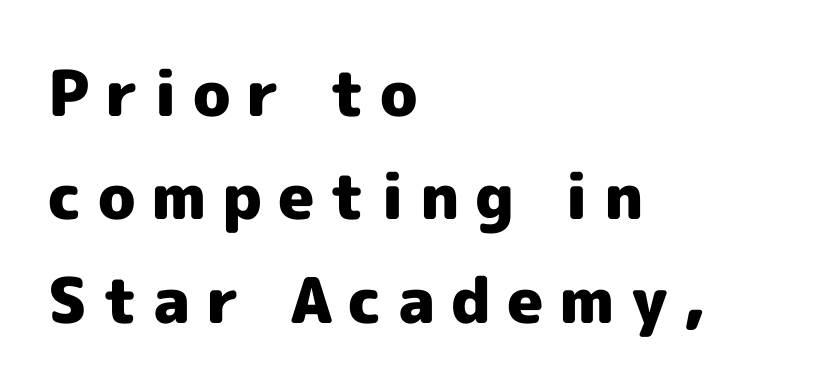
Rendered with straight, roman letterforms. Does extra space separate the letters? Yes, quite a lot of it. A normal amount of white space separates one row of letters from the next. The string is rendered with underlining switched off. Notice how thick the strokes are: this is what a full bold looks like. Typeset ragged right — the left edge is the straight one.
